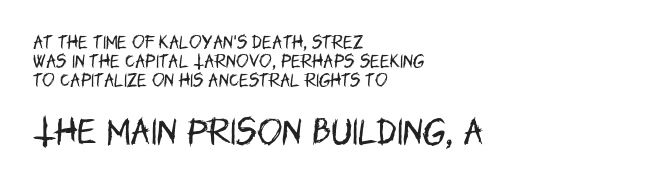
The image shows 30 px regular-weight, condensed sans-serif type, upright; set left-aligned, normal line spacing (1.26x), normal letter spacing, not underlined; the second (bottom) block is 2.0x larger; low stroke contrast and a large x-height.
